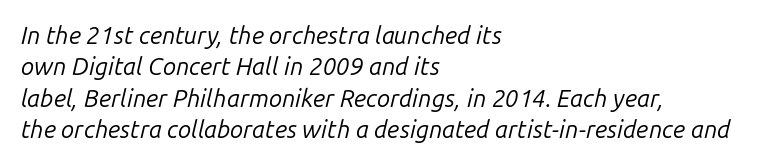
Q: Is the text bold? A: No.
Q: Is the text italic (slanted)? A: Yes, it leans right by about 14 degrees.
Q: Is the text underlined? A: No.
Q: How is the paragraph aligned? A: Left-aligned.
Q: Is the spacing between letters normal or unusually wide? A: Normal.
Q: Is the spacing between lines tight, normal or loose? A: Normal.
